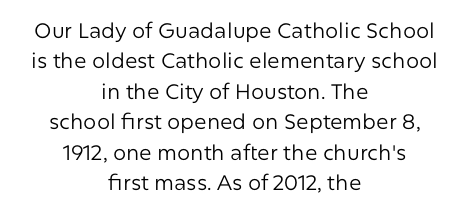
Q: Is the text bold? A: No.
Q: Is the text italic (slanted)? A: No, it is upright.
Q: Is the text underlined? A: No.
Q: How is the paragraph aligned? A: Centered.
Q: Is the spacing between letters normal or unusually wide? A: Normal.
Q: Is the spacing between lines tight, normal or loose? A: Normal.
